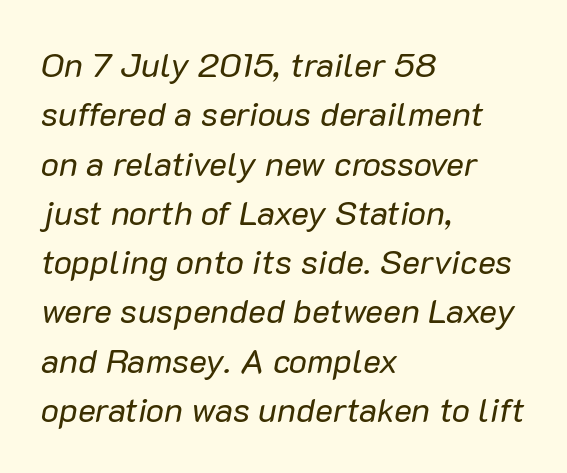
Q: Is the text bold? A: No.
Q: Is the text italic (slanted)? A: Yes, it leans right by about 10 degrees.
Q: Is the text underlined? A: No.
Q: How is the paragraph aligned? A: Left-aligned.
Q: Is the spacing between letters normal or unusually wide? A: Normal.
Q: Is the spacing between lines tight, normal or loose? A: Normal.
Q: Width (condensed, normal, or wide)? A: Normal.
Q: Stroke contrast? A: Low.
Q: x-height? A: Medium.
Q: Monospaced? A: No.
